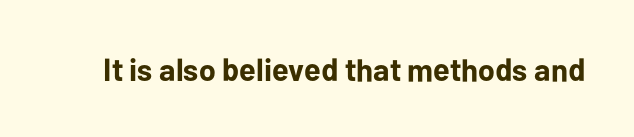
Do the characters align in a grid? No, the font is proportional. The strokes are fattened all the way to bold. The specimen omits any rule beneath the text block's lines. Words appear dense and cohesive because spacing is normal.
